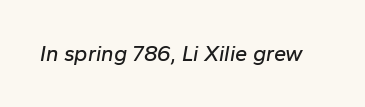
Q: Is the text italic (slanted)? A: Yes, it leans right by about 10 degrees.
Q: Is the text underlined? A: No.
Q: Is the spacing between letters normal or unusually wide? A: Normal.
